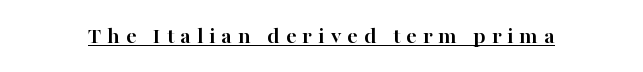
Q: Is the text bold? A: Yes.
Q: Is the text italic (slanted)? A: No, it is upright.
Q: Is the text underlined? A: Yes.
Q: Is the spacing between letters normal or unusually wide? A: Unusually wide.
